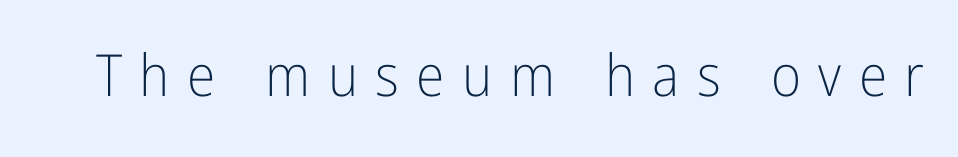
Proportional: the letters do not fall into vertical columns. Caption: expanded tracking, letters set apart. No heavy texture on the line: the type isn't bold. Font category for this specimen: sans-serif. Unmarked baselines from the first word to the last. The letters stand straight up with perfectly vertical stems.
